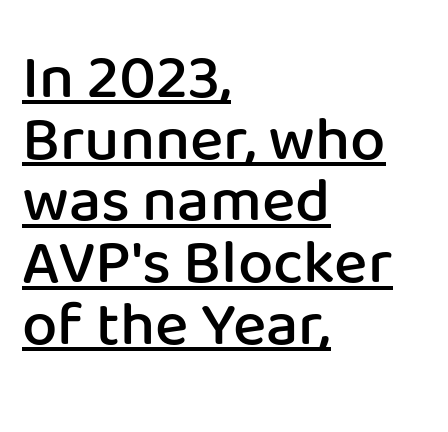
The image shows 63 px semibold sans-serif type, upright; set left-aligned, tight line spacing (0.98x), normal letter spacing, underlined; low stroke contrast and a medium x-height.
